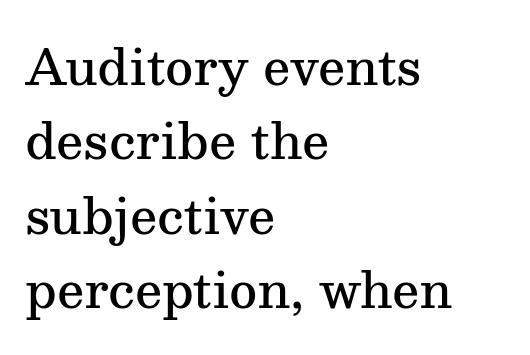
Q: Is the text bold? A: Semi-bold.
Q: Is the text italic (slanted)? A: No, it is upright.
Q: Is the typeface a serif or a sans-serif typeface? A: Serif.
Q: Is the text underlined? A: No.
Q: How is the paragraph aligned? A: Left-aligned.
Q: Is the spacing between letters normal or unusually wide? A: Normal.
Q: Is the spacing between lines tight, normal or loose? A: Normal.
Q: Width (condensed, normal, or wide)? A: Normal.
Q: Stroke contrast? A: Medium.
Q: x-height? A: Medium.
Q: Monospaced? A: No.
